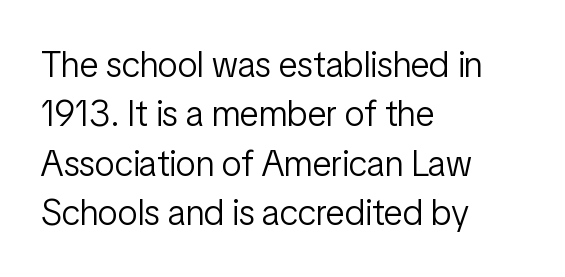
{"serif": "no", "italic": "no", "bold": "no", "weight": "light", "width": "condensed", "stroke_contrast": "low", "x_height": "medium", "monospaced": "no", "underline": "no", "align": "left", "line_spacing": "normal", "line_spacing_ratio": 1.37, "letter_spacing": "normal", "letter_spacing_em": 0.0, "glyph_px": 36}
